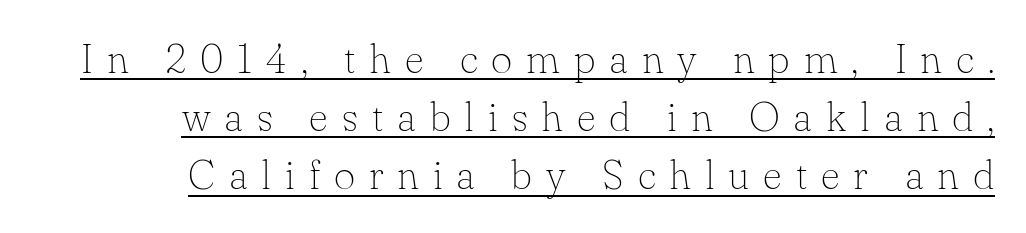
The face used here appears with an underline applied. Weight class: somewhere from thin through regular. A flush-right, rag-left setting is used for this passage. Style check: upright.
